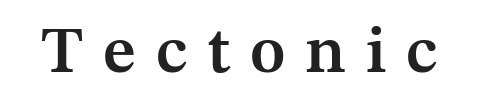
This is the regular roman posture of the typeface. Strokes here are thickened, but only to semibold level. The string is rendered with underlining switched off. The letters advance in unequal steps, a hallmark of proportional type. In terms of letterspacing, this is a distinctly airy, spread setting. Serifs: yes, visible at the terminals of the letterforms.
